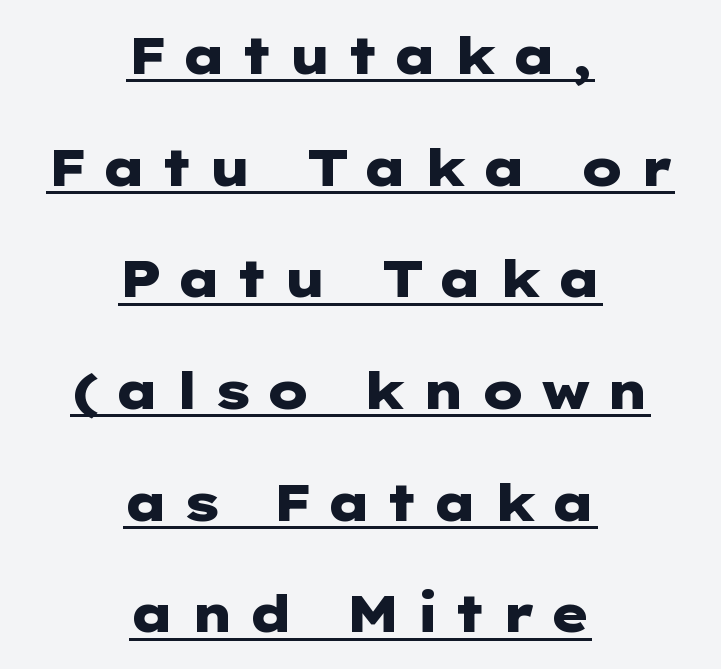
The image shows 51 px heavy, wide sans-serif type, upright; set centered, loose line spacing (2.19x), unusually wide letter spacing (+0.26 em), underlined; low stroke contrast and a medium x-height.
